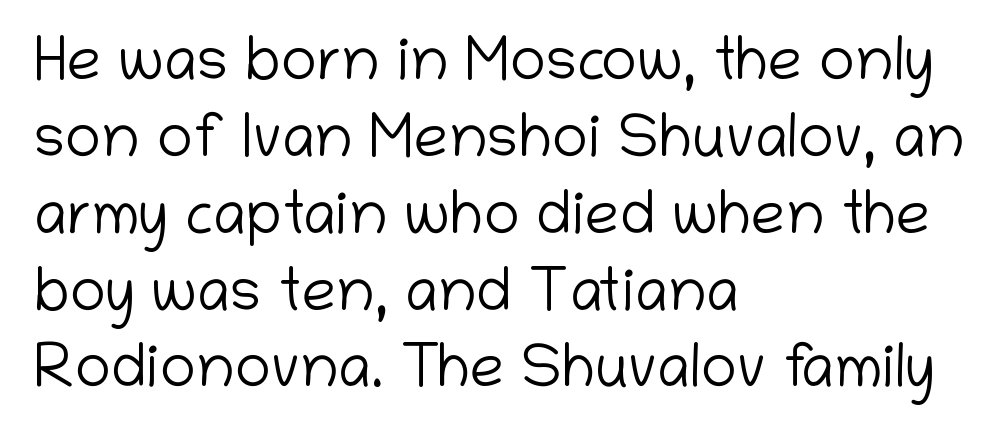
{"serif": "no", "italic": "no", "bold": "no", "weight": "light", "width": "normal", "stroke_contrast": "low", "x_height": "medium", "monospaced": "no", "underline": "no", "align": "left", "line_spacing": "normal", "line_spacing_ratio": 1.26, "letter_spacing": "normal", "letter_spacing_em": 0.0, "glyph_px": 61}
